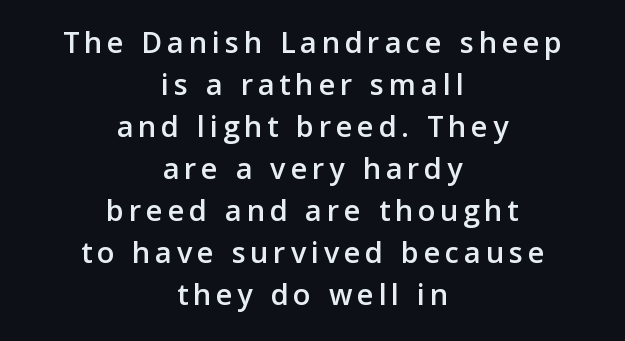
Q: Is the text italic (slanted)? A: No, it is upright.
Q: Is the typeface a serif or a sans-serif typeface? A: Sans-serif.
Q: Is the text underlined? A: No.
Q: How is the paragraph aligned? A: Centered.
Q: Is the spacing between lines tight, normal or loose? A: Normal.
Q: Width (condensed, normal, or wide)? A: Normal.
Q: Stroke contrast? A: Low.
Q: x-height? A: Medium.
Q: Monospaced? A: No.
